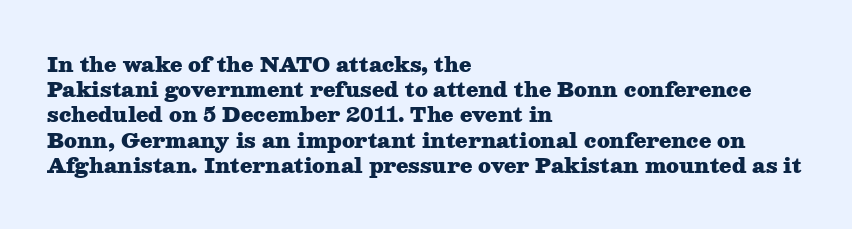
{"italic": "no", "bold": "yes", "underline": "no", "align": "left", "line_spacing": "normal", "line_spacing_ratio": 1.26, "letter_spacing": "normal", "letter_spacing_em": 0.0, "glyph_px": 20}
